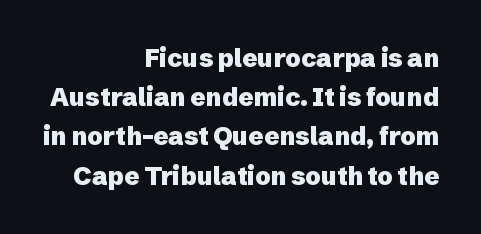
{"italic": "no", "bold": "yes", "underline": "no", "align": "right", "line_spacing": "normal", "line_spacing_ratio": 1.57, "letter_spacing": "normal", "letter_spacing_em": 0.0, "glyph_px": 25}
